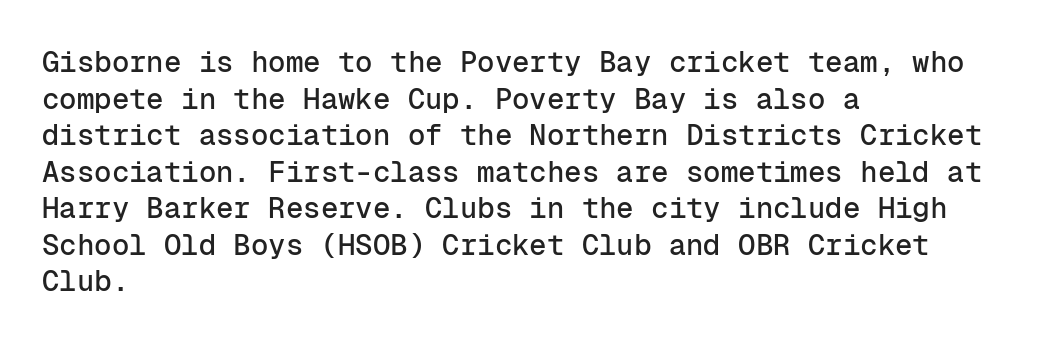
{"serif": "no", "italic": "no", "width": "normal", "stroke_contrast": "low", "x_height": "medium", "monospaced": "yes", "underline": "no", "align": "left", "line_spacing": "normal", "line_spacing_ratio": 1.26, "letter_spacing": "normal", "letter_spacing_em": 0.0, "glyph_px": 29}
